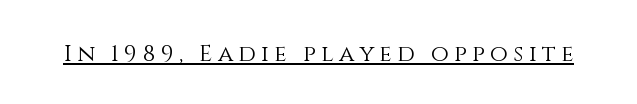
This sample carries an underscore along the baseline area. The rendering inserts visible extra space after every character. Does the lettering tilt? It doesn't — this is upright. Each stroke keeps to a modest, everyday thickness or less.
